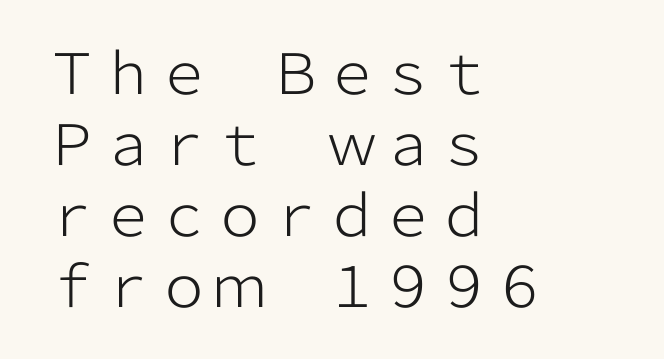
Do the characters align in a grid? No, the font is proportional. The rag falls on the right side of this text block. Caption: face not bold, strokes unweighted. Descenders are the only things crossing below the line.
